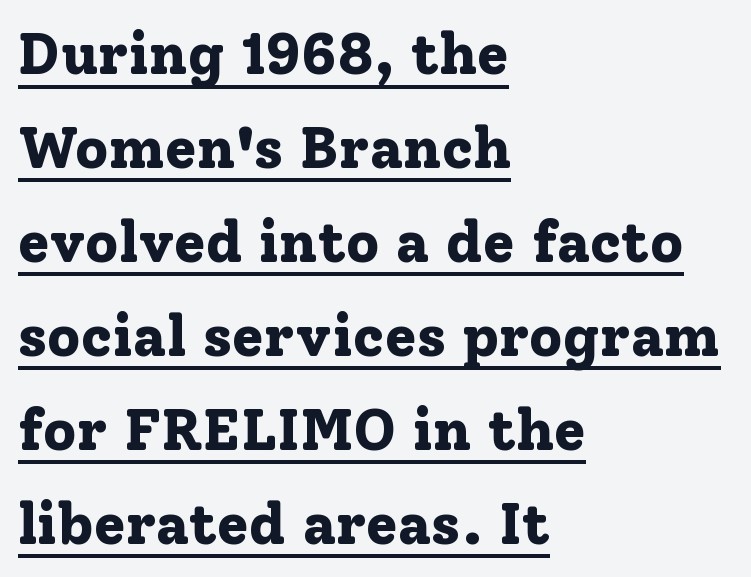
The image shows 58 px bold serif type, upright; set left-aligned, normal line spacing (1.62x), normal letter spacing, underlined; low stroke contrast and a medium x-height.
